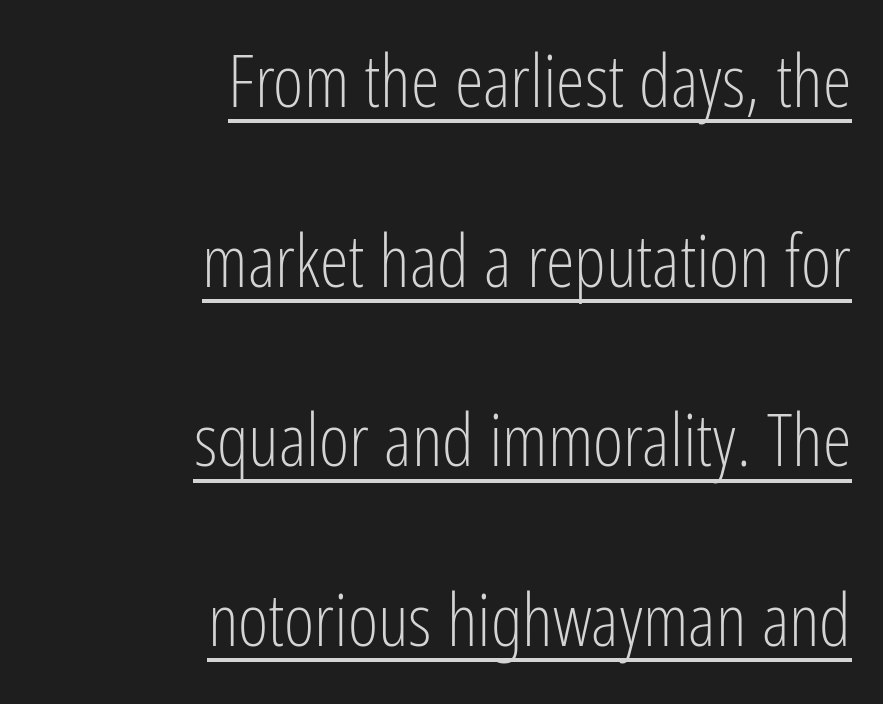
Q: Is the text bold? A: No.
Q: Is the text italic (slanted)? A: No, it is upright.
Q: Is the typeface a serif or a sans-serif typeface? A: Sans-serif.
Q: Is the text underlined? A: Yes.
Q: How is the paragraph aligned? A: Right-aligned.
Q: Is the spacing between letters normal or unusually wide? A: Normal.
Q: Is the spacing between lines tight, normal or loose? A: Loose.
Q: Width (condensed, normal, or wide)? A: Condensed.
Q: Stroke contrast? A: Low.
Q: x-height? A: Medium.
Q: Monospaced? A: No.
